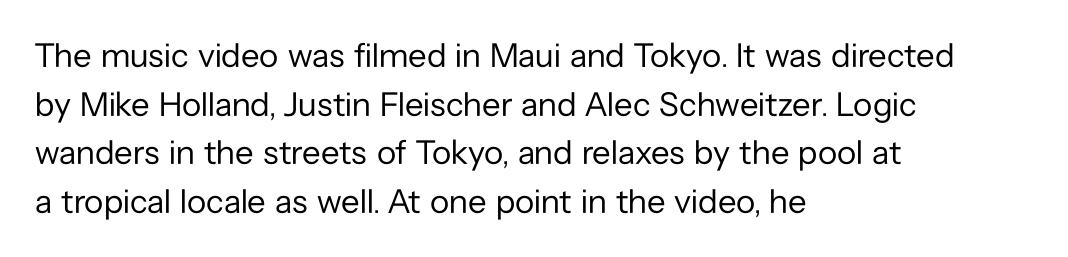
Stem width sits at or under what a default text font uses. The passage shown is not underscored anywhere. This sample has the flowing, uneven cadence of proportional lettering. The passage shown is typeset with a sans-serif family. Reading down the column, the eye jumps a familiar distance to each next line.
